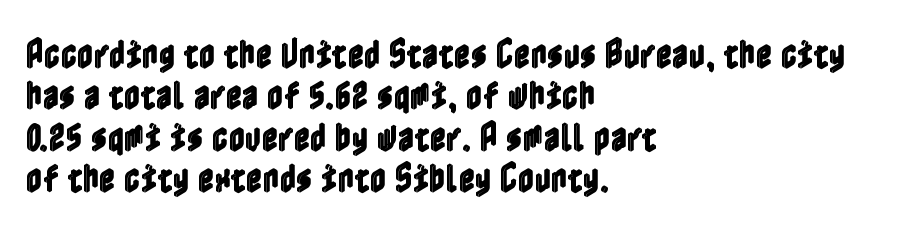
Is the letter spacing exaggerated? No — it looks like the ordinary default. The string is rendered with underlining switched off. Italic: no, the glyphs are upright roman. Each new line begins a customary step beneath the previous one. Line starts are locked; line ends wander.
